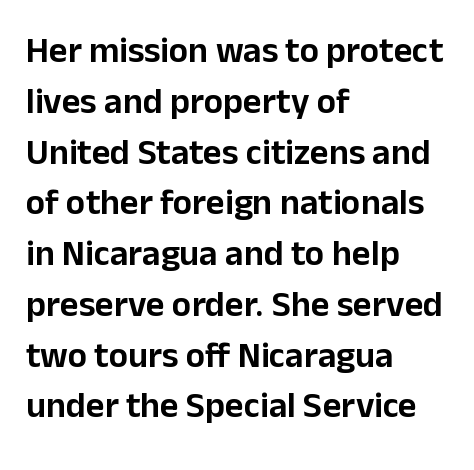
These lines sit exactly where default settings would place them. A typesetter would call this zero additional tracking. The glyphs are unaccompanied by any horizontal stroke below them. You could not count columns in this text — the font is proportionally spaced. Classification — sans serif. Every character sits straight up, as roman type does.
